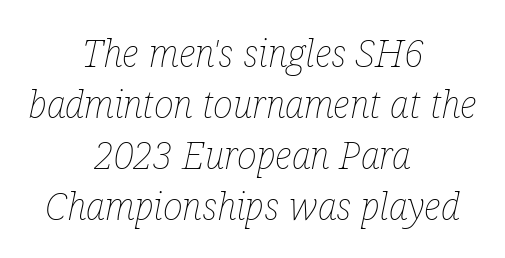
You could not count columns in this text — the font is proportionally spaced. Vertically, the passage feels balanced, rows spaced as you'd expect. A light-to-regular cut is what we see here. Notice how the stems are inclined rather than vertical — that's the hallmark of italics.
